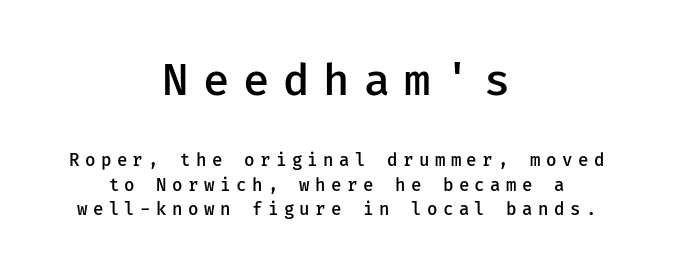
Q: Is the text bold? A: Semi-bold.
Q: Is the text italic (slanted)? A: No, it is upright.
Q: Is the typeface a serif or a sans-serif typeface? A: Sans-serif.
Q: Is the text underlined? A: No.
Q: How is the paragraph aligned? A: Centered.
Q: Is the spacing between letters normal or unusually wide? A: Unusually wide.
Q: Is the spacing between lines tight, normal or loose? A: Normal.
Q: Which block of text is set in a larger size, the first (top) or the second (bottom)? A: The first (top) one.
Q: Width (condensed, normal, or wide)? A: Normal.
Q: Stroke contrast? A: Low.
Q: x-height? A: Medium.
